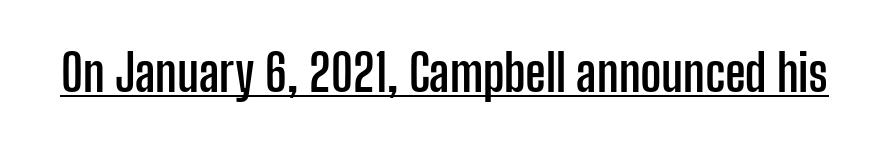
{"serif": "no", "italic": "no", "bold": "yes", "weight": "semibold", "width": "condensed", "stroke_contrast": "low", "x_height": "medium", "monospaced": "no", "underline": "yes", "letter_spacing": "normal", "letter_spacing_em": 0.0, "glyph_px": 50}
